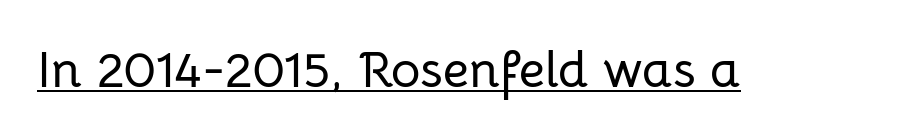
{"serif": "no", "italic": "no", "width": "normal", "stroke_contrast": "low", "x_height": "medium", "monospaced": "no", "underline": "yes", "letter_spacing": "normal", "letter_spacing_em": 0.0, "glyph_px": 51}
